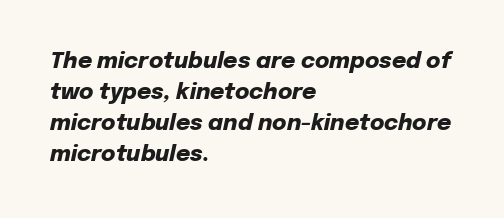
{"italic": "yes", "lean": "right", "slant_degrees": 12, "bold": "yes", "underline": "no", "align": "left", "line_spacing": "normal", "line_spacing_ratio": 1.41, "letter_spacing": "normal", "letter_spacing_em": 0.0, "glyph_px": 22}
